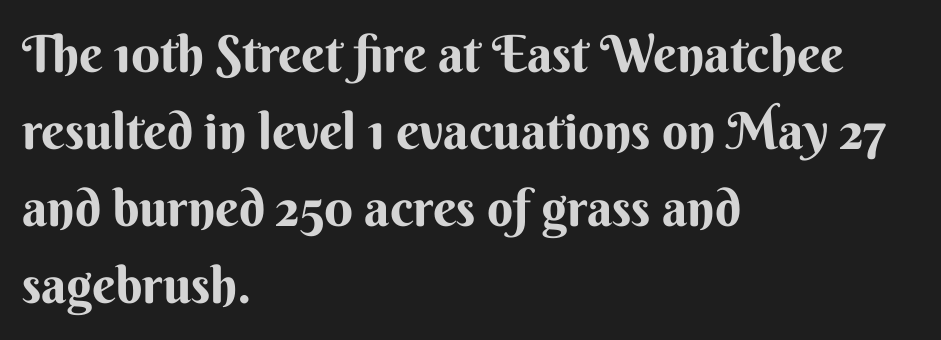
Q: Is the text bold? A: Yes.
Q: Is the text italic (slanted)? A: No, it is upright.
Q: Is the typeface a serif or a sans-serif typeface? A: Sans-serif.
Q: Is the text underlined? A: No.
Q: How is the paragraph aligned? A: Left-aligned.
Q: Is the spacing between letters normal or unusually wide? A: Normal.
Q: Is the spacing between lines tight, normal or loose? A: Normal.
Q: Width (condensed, normal, or wide)? A: Normal.
Q: Stroke contrast? A: Medium.
Q: x-height? A: Small.
Q: Monospaced? A: No.
